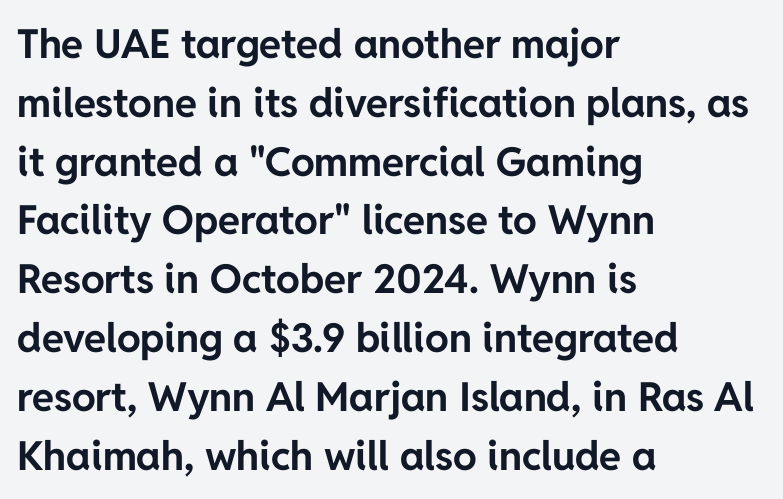
{"serif": "no", "italic": "no", "bold": "yes", "weight": "bold", "width": "normal", "stroke_contrast": "low", "x_height": "medium", "monospaced": "no", "underline": "no", "align": "left", "line_spacing": "normal", "line_spacing_ratio": 1.47, "letter_spacing": "normal", "letter_spacing_em": 0.0, "glyph_px": 40}
